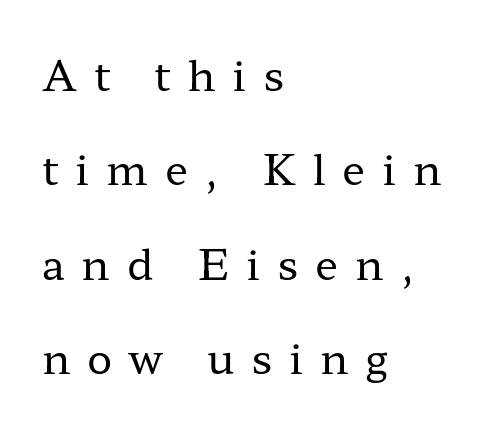
The image shows 42 px regular-weight, wide serif type, upright; set left-aligned, loose line spacing (2.25x), unusually wide letter spacing (+0.4 em), not underlined; low stroke contrast and a medium x-height.
